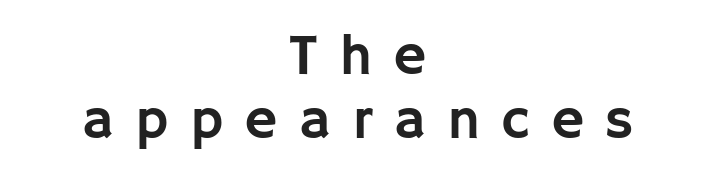
{"serif": "no", "italic": "no", "width": "normal", "stroke_contrast": "low", "x_height": "large", "monospaced": "no", "underline": "no", "align": "center", "line_spacing": "tight", "line_spacing_ratio": 1.12, "letter_spacing": "wide", "letter_spacing_em": 0.37, "glyph_px": 57}
